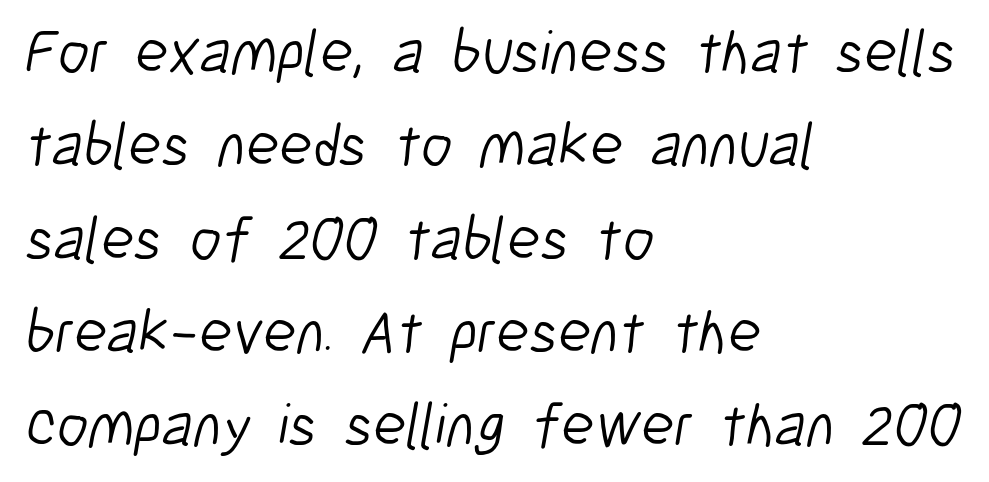
{"serif": "no", "bold": "no", "weight": "light", "width": "condensed", "stroke_contrast": "low", "x_height": "medium", "monospaced": "no", "underline": "no", "align": "left", "line_spacing": "normal", "line_spacing_ratio": 1.53, "letter_spacing": "normal", "letter_spacing_em": 0.0, "glyph_px": 61}
